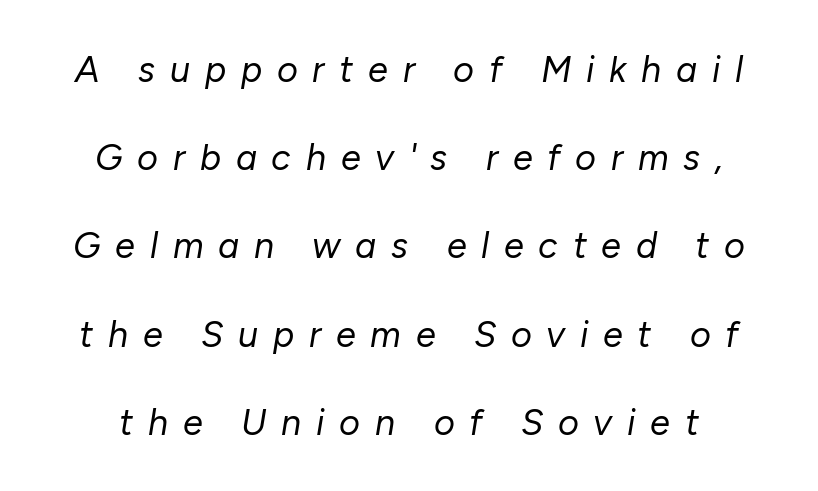
Q: Is the text bold? A: No.
Q: Is the text italic (slanted)? A: Yes, it leans right by about 10 degrees.
Q: Is the text underlined? A: No.
Q: Is the spacing between letters normal or unusually wide? A: Unusually wide.
Q: Is the spacing between lines tight, normal or loose? A: Loose.
Q: Width (condensed, normal, or wide)? A: Normal.
Q: Stroke contrast? A: Low.
Q: x-height? A: Medium.
Q: Monospaced? A: No.
